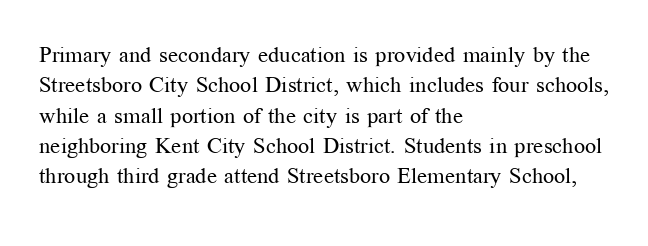
A quiet, ordinary-to-light weight characterises the typeface. The text block is weighted toward the left margin, trailing off unevenly rightward. This rendering leaves character spacing at its baseline value. Characters remain perfectly vertical along every line. The strip under each line holds only bare page.
